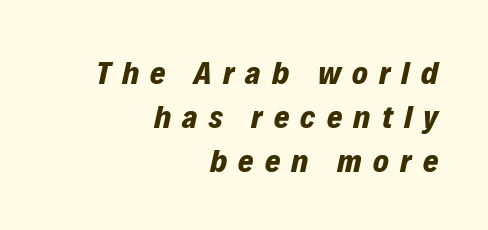
{"italic": "yes", "lean": "right", "slant_degrees": 12, "bold": "yes", "weight": "bold", "width": "normal", "stroke_contrast": "low", "x_height": "medium", "monospaced": "no", "underline": "no", "align": "right", "line_spacing": "normal", "line_spacing_ratio": 1.34, "letter_spacing": "wide", "letter_spacing_em": 0.34, "glyph_px": 33}
